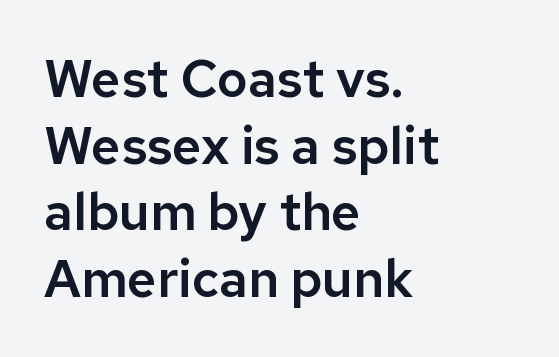
Looks like regular typesetting: each glyph gets only the width it needs. Stroke terminals: plain, sans-serif. The letters stand upright; this is a roman face. Students, observe: this is what conventionally led text looks like. Quick note: underline off. Tracking value appears to be zero — textbook default spacing.
